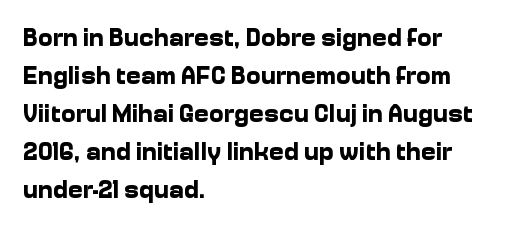
Q: Is the text bold? A: Yes.
Q: Is the text italic (slanted)? A: No, it is upright.
Q: Is the text underlined? A: No.
Q: How is the paragraph aligned? A: Left-aligned.
Q: Is the spacing between letters normal or unusually wide? A: Normal.
Q: Is the spacing between lines tight, normal or loose? A: Normal.
